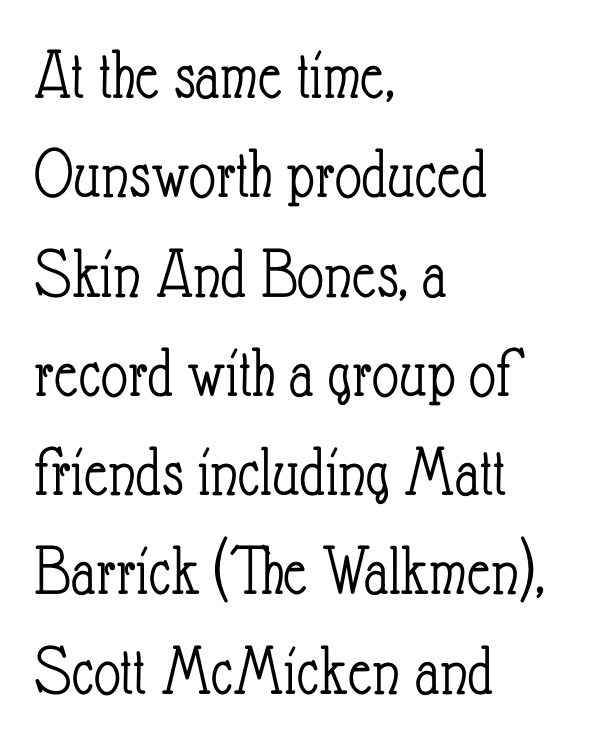
The image shows 73 px light, condensed type, upright; set left-aligned, normal line spacing (1.36x), normal letter spacing, not underlined; low stroke contrast and a small x-height.
